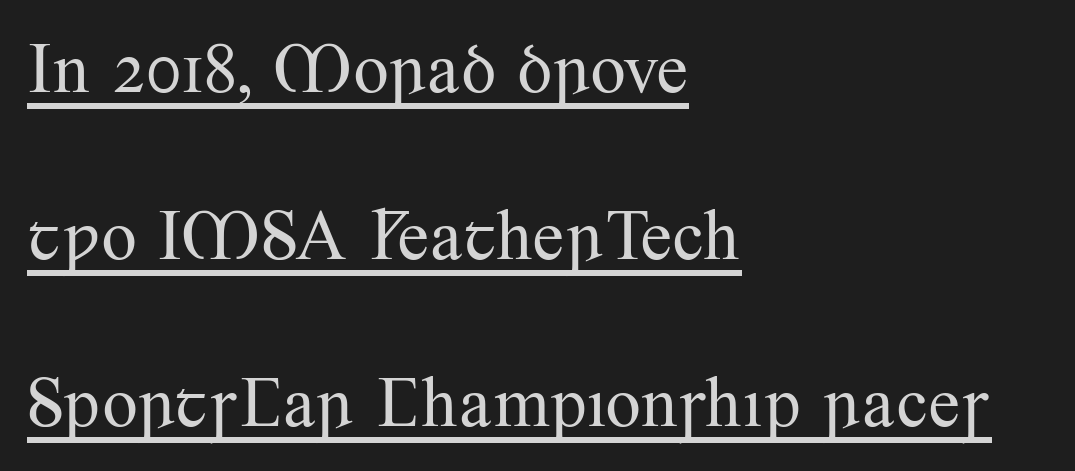
Q: Is the text bold? A: No.
Q: Is the text italic (slanted)? A: No, it is upright.
Q: Is the typeface a serif or a sans-serif typeface? A: Serif.
Q: Is the text underlined? A: Yes.
Q: How is the paragraph aligned? A: Left-aligned.
Q: Is the spacing between letters normal or unusually wide? A: Normal.
Q: Is the spacing between lines tight, normal or loose? A: Loose.
Q: Width (condensed, normal, or wide)? A: Normal.
Q: Stroke contrast? A: Medium.
Q: x-height? A: Small.
Q: Monospaced? A: No.
